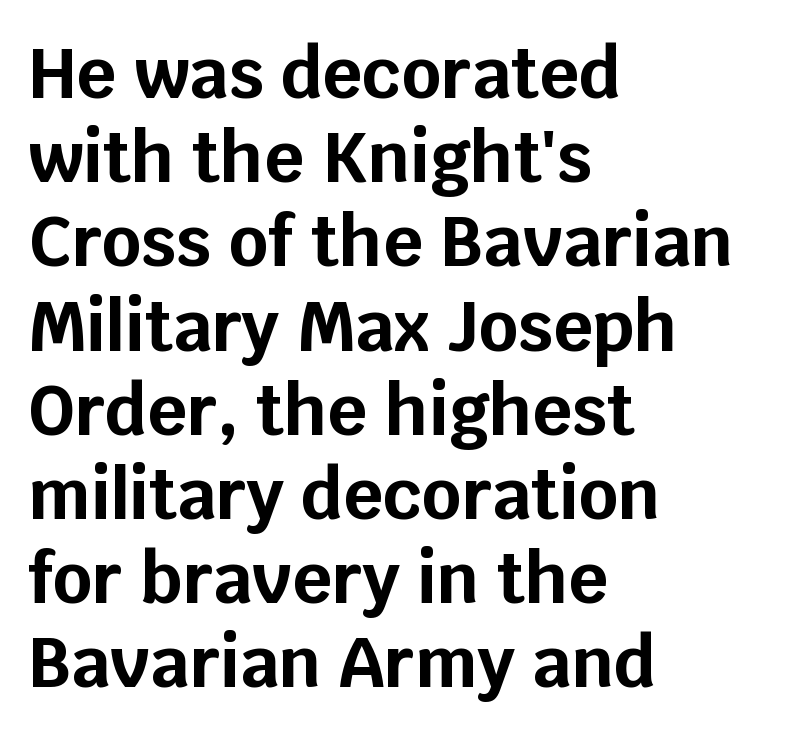
The characters display no serif detailing; their extremities are plain. The letterforms sit shoulder to shoulder at normal distance. It's the straight-up-and-down kind of type. Beneath every word, the page is bare.
